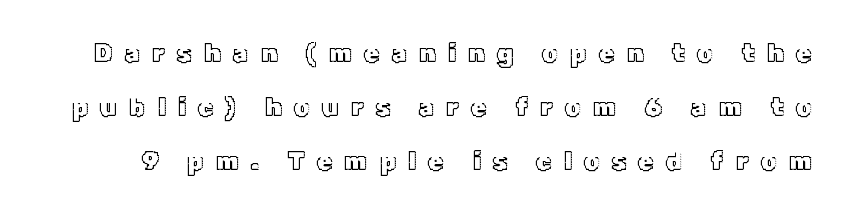
{"italic": "no", "underline": "no", "line_spacing": "loose", "line_spacing_ratio": 2.16, "letter_spacing": "wide", "letter_spacing_em": 0.48, "glyph_px": 25}
